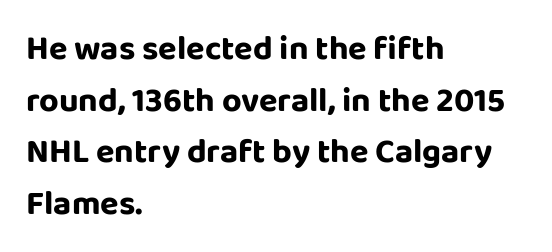
The image shows 34 px sans-serif type, upright; set left-aligned, normal line spacing (1.52x), normal letter spacing, not underlined; low stroke contrast and a large x-height.
